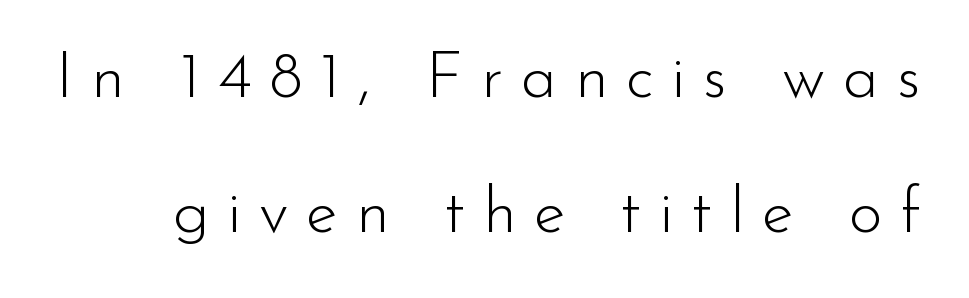
{"serif": "no", "italic": "no", "bold": "no", "weight": "light", "width": "normal", "stroke_contrast": "low", "x_height": "small", "monospaced": "no", "underline": "no", "line_spacing": "loose", "line_spacing_ratio": 2.08, "letter_spacing": "wide", "letter_spacing_em": 0.27, "glyph_px": 65}
